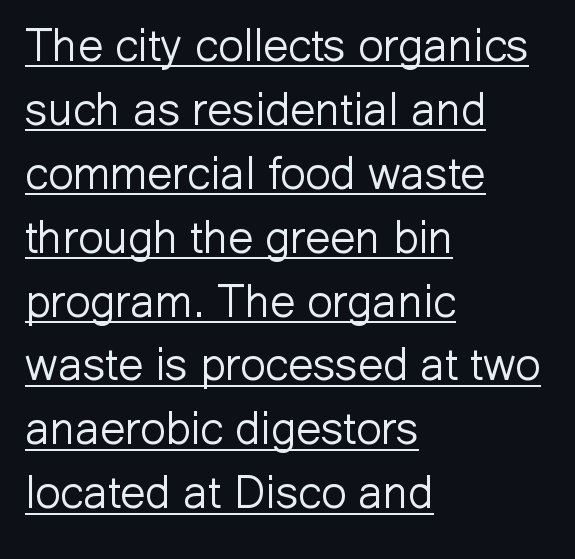
The image shows 45 px light sans-serif type, upright; set left-aligned, normal line spacing (1.42x), normal letter spacing, underlined; low stroke contrast and a medium x-height.
